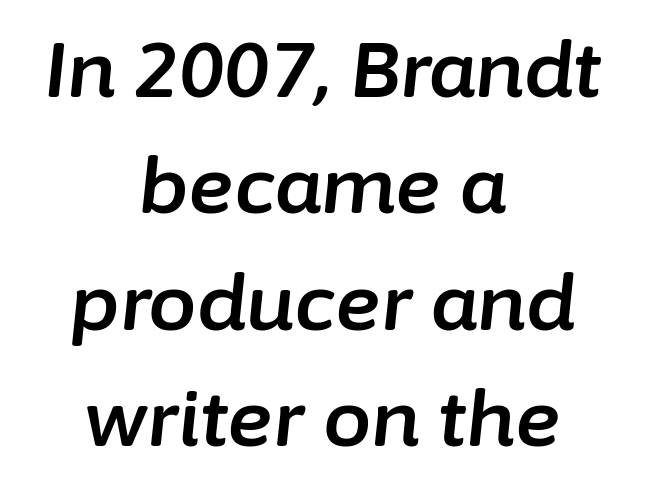
Letters rest on an invisible, unmarked baseline. Leading: standard. Yep, that's italic — everything's leaning. The text block is weighted toward neither margin, spreading evenly from the middle. Between one letter and the next there's only the usual sliver of space.
